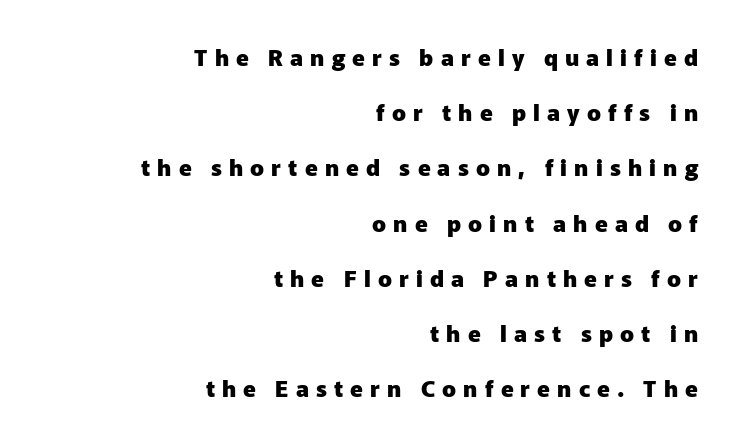
Decoration check: the copy has no underline. The block of text is sparse from top to bottom, with ample space between rows. This is the regular roman posture of the typeface. Each glyph is drawn with heavy, bold strokes. Students, note that the glyphs here are deliberately spaced far apart.
